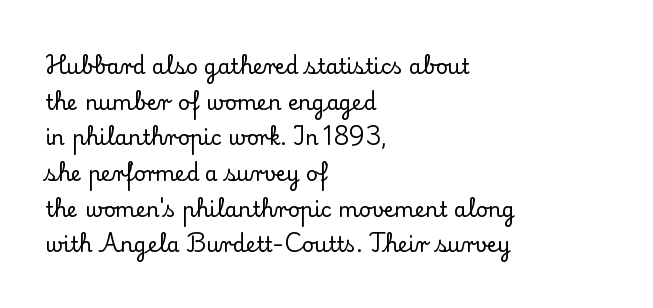
{"italic": "no", "underline": "no", "align": "left", "line_spacing": "normal", "line_spacing_ratio": 1.7, "letter_spacing": "normal", "letter_spacing_em": 0.0, "glyph_px": 21}
